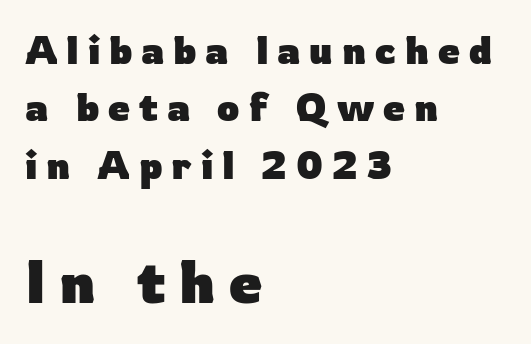
The image shows 59 px heavy sans-serif type, upright; set left-aligned, normal line spacing (1.47x), unusually wide letter spacing (+0.23 em), not underlined; the second (bottom) block is 1.51x larger; low stroke contrast and a medium x-height.
